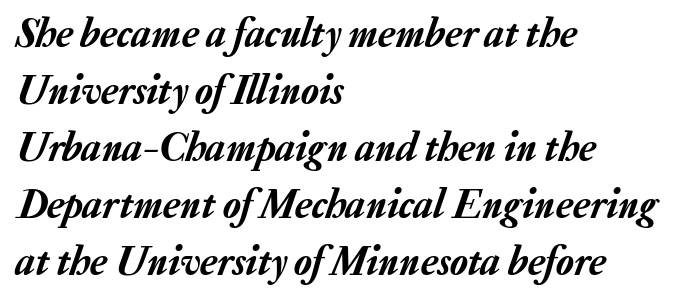
Quick note: underline off. Nobody touched the tracking dial on this one. The leading is moderate, giving the passage an even texture. Line beginnings align vertically; line endings do not. Character widths vary here, with narrow letters taking less room than wide ones. It's the slanting kind of type.
